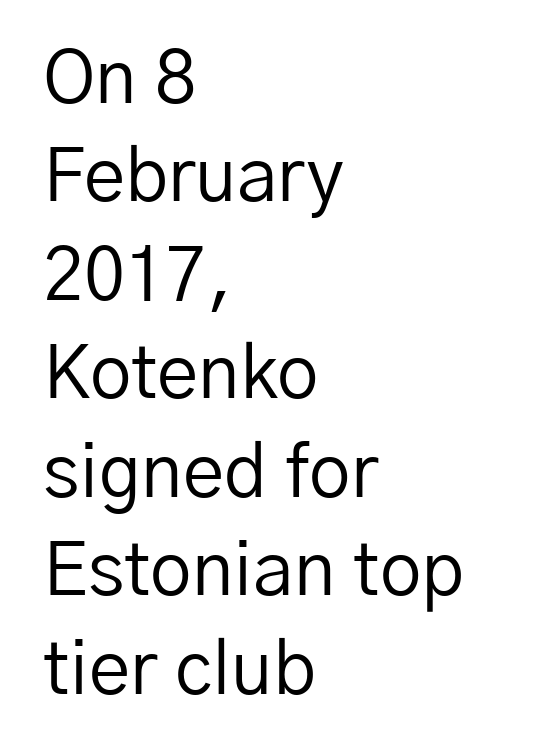
{"serif": "no", "italic": "no", "bold": "no", "weight": "regular", "width": "normal", "stroke_contrast": "low", "x_height": "medium", "monospaced": "no", "underline": "no", "align": "left", "line_spacing": "normal", "line_spacing_ratio": 1.33, "letter_spacing": "normal", "letter_spacing_em": 0.0, "glyph_px": 74}
